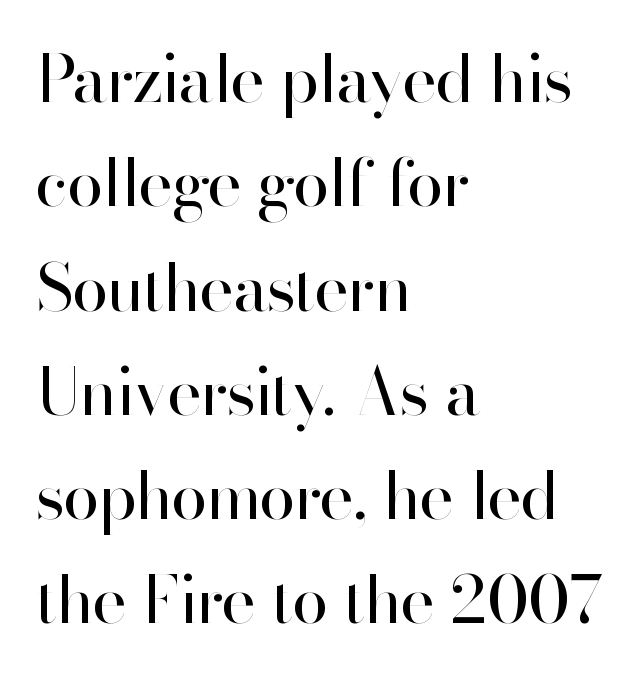
Q: Is the text bold? A: No.
Q: Is the text italic (slanted)? A: No, it is upright.
Q: Is the typeface a serif or a sans-serif typeface? A: Sans-serif.
Q: Is the text underlined? A: No.
Q: How is the paragraph aligned? A: Left-aligned.
Q: Is the spacing between letters normal or unusually wide? A: Normal.
Q: Is the spacing between lines tight, normal or loose? A: Normal.
Q: Width (condensed, normal, or wide)? A: Normal.
Q: Stroke contrast? A: High.
Q: x-height? A: Small.
Q: Monospaced? A: No.
